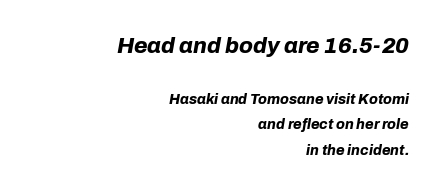
Is the lower block the larger one? No — the upper block carries the bigger type. Glance below the letters and you will spot only blank space. Every character sits at an angle, as italics do. Look at the tracking — it's just the regular setting, nothing added. How heavy is the stroke? Heavy — this is a bold.
